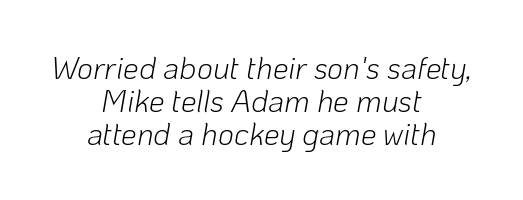
{"italic": "yes", "lean": "right", "slant_degrees": 10, "bold": "no", "weight": "light", "width": "normal", "stroke_contrast": "low", "x_height": "medium", "monospaced": "no", "underline": "no", "align": "center", "line_spacing": "tight", "line_spacing_ratio": 1.07, "letter_spacing": "normal", "letter_spacing_em": 0.0, "glyph_px": 31}
